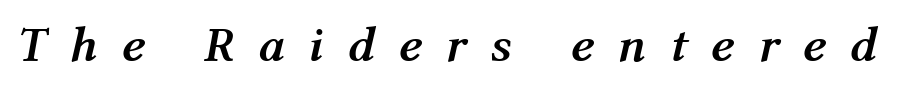
Q: Is the text bold? A: Yes.
Q: Is the text italic (slanted)? A: Yes, it leans right by about 12 degrees.
Q: Is the text underlined? A: No.
Q: Is the spacing between letters normal or unusually wide? A: Unusually wide.
Q: Width (condensed, normal, or wide)? A: Normal.
Q: Stroke contrast? A: Medium.
Q: x-height? A: Medium.
Q: Monospaced? A: No.
